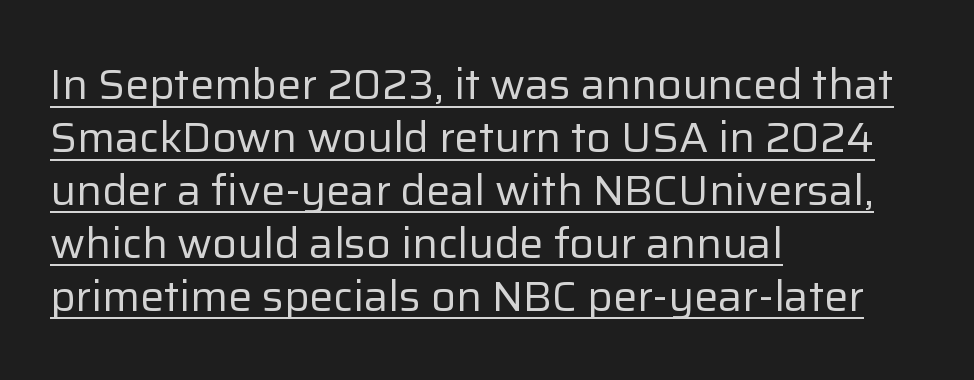
{"serif": "no", "italic": "no", "bold": "no", "weight": "regular", "width": "normal", "stroke_contrast": "low", "x_height": "medium", "monospaced": "no", "underline": "yes", "align": "left", "line_spacing_ratio": 1.23, "letter_spacing": "normal", "letter_spacing_em": 0.0, "glyph_px": 43}
